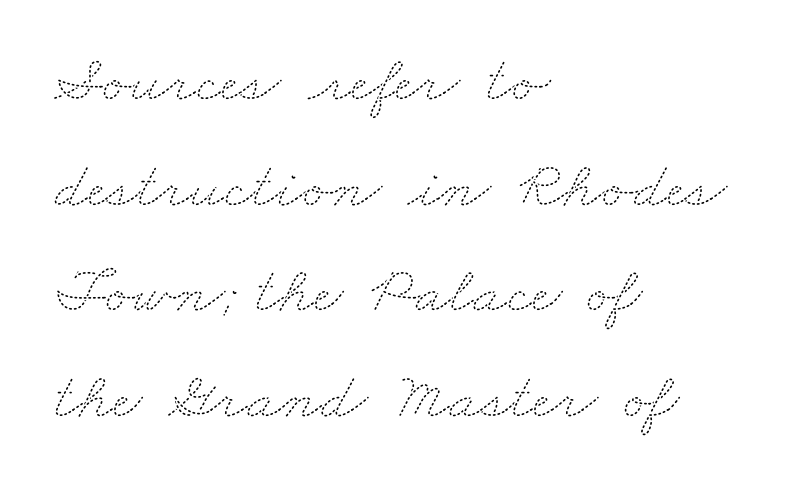
{"bold": "no", "weight": "thin", "width": "wide", "stroke_contrast": "medium", "x_height": "small", "monospaced": "no", "underline": "no", "align": "left", "line_spacing": "normal", "line_spacing_ratio": 1.6, "letter_spacing": "normal", "letter_spacing_em": 0.0, "glyph_px": 66}
